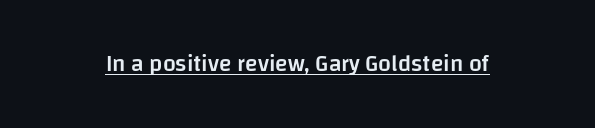
The image shows 23 px text type, upright; set normal letter spacing, underlined.
